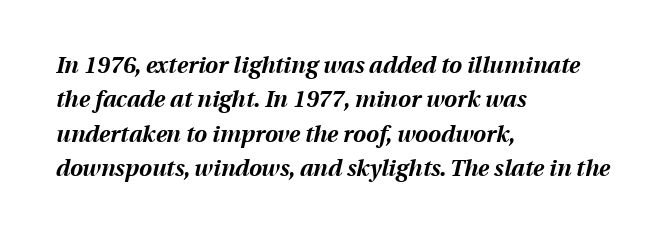
The image shows 23 px bold type, italic (leaning right); set left-aligned, normal line spacing (1.5x), normal letter spacing, not underlined.
